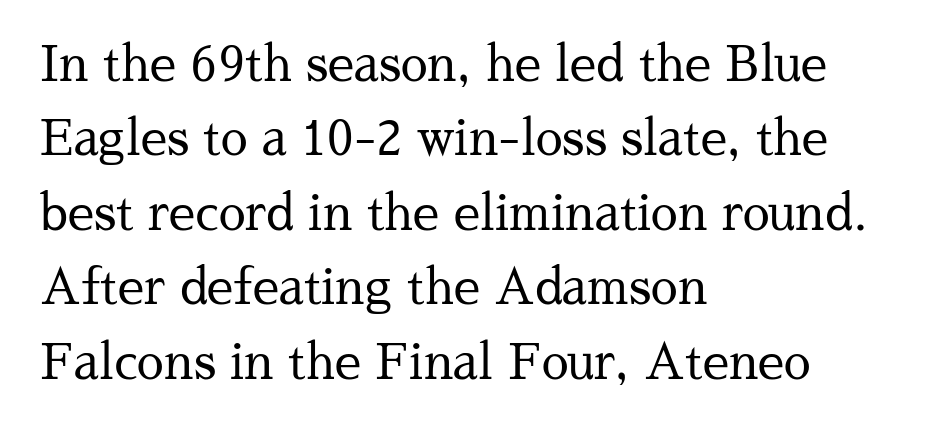
{"serif": "yes", "italic": "no", "bold": "no", "weight": "regular", "width": "normal", "stroke_contrast": "medium", "x_height": "medium", "monospaced": "no", "underline": "no", "align": "left", "line_spacing": "normal", "line_spacing_ratio": 1.55, "letter_spacing": "normal", "letter_spacing_em": 0.0, "glyph_px": 48}
